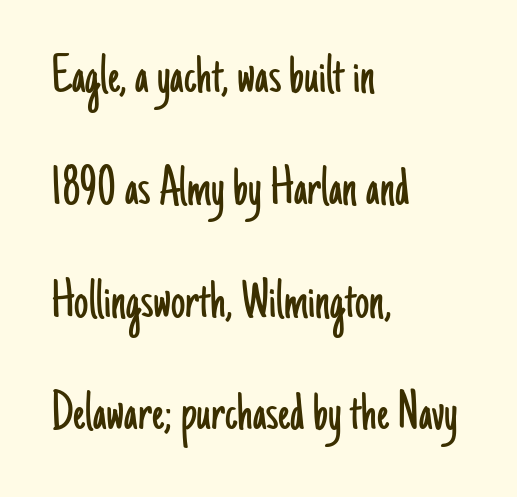
Q: Is the text bold? A: No.
Q: Is the text italic (slanted)? A: No, it is upright.
Q: Is the typeface a serif or a sans-serif typeface? A: Sans-serif.
Q: Is the text underlined? A: No.
Q: How is the paragraph aligned? A: Left-aligned.
Q: Is the spacing between letters normal or unusually wide? A: Normal.
Q: Is the spacing between lines tight, normal or loose? A: Loose.
Q: Width (condensed, normal, or wide)? A: Condensed.
Q: Stroke contrast? A: Low.
Q: x-height? A: Small.
Q: Monospaced? A: No.
